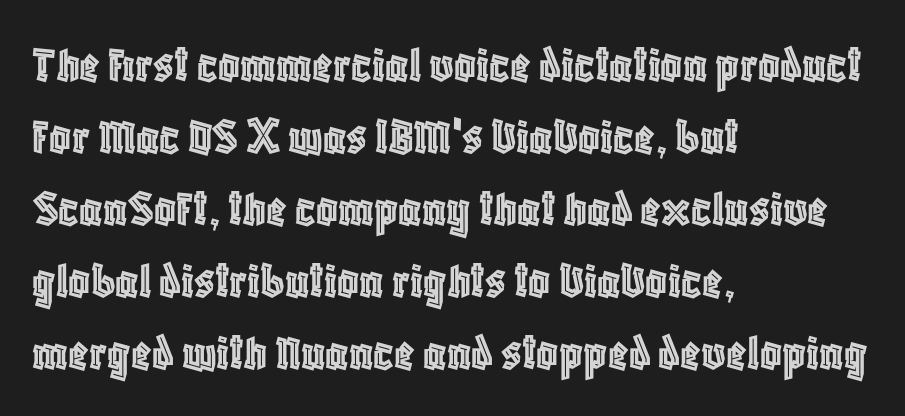
{"italic": "no", "width": "condensed", "x_height": "large", "monospaced": "no", "underline": "no", "align": "left", "line_spacing": "normal", "line_spacing_ratio": 1.36, "letter_spacing": "normal", "letter_spacing_em": 0.0, "glyph_px": 53}
